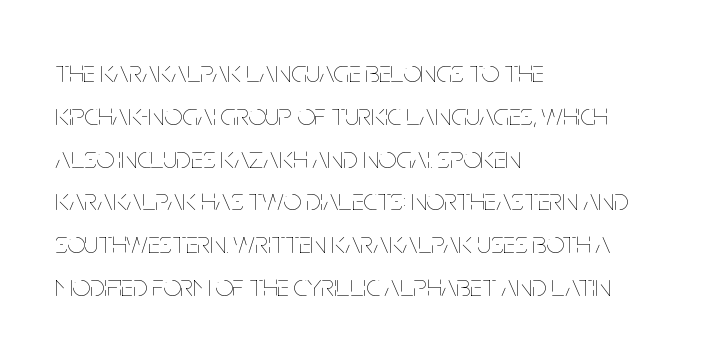
This sample has the flowing, uneven cadence of proportional lettering. The typeface has the unassuming heft of standard copy or less. The line texture is even and compact thanks to regular tracking. Notice how the stems are strictly vertical — no italics here. In CSS terms this would be text-align: left.
